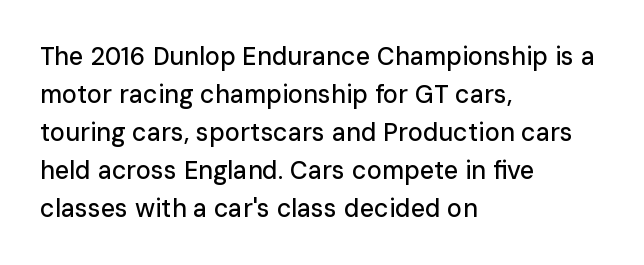
Plain, unruled lines of type. Each word holds together tightly as a unit, with standard inter-letter gaps. Every row of glyphs begins at an identical x-position on the left. Leading matches the norm, producing a regular column.
